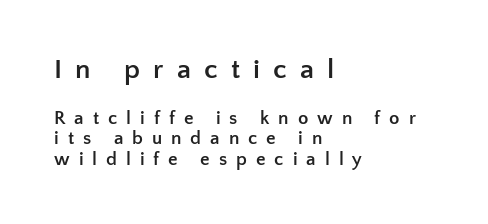
Here the glyphs are tracked loosely, breaking word shapes into spaced letters. Here the first block reads like a headline and the second like body copy. Observe the absence of serifs on each vertical stroke in this sample. Italic? Not at all — the glyphs are vertical. The string is rendered with underlining switched off.
